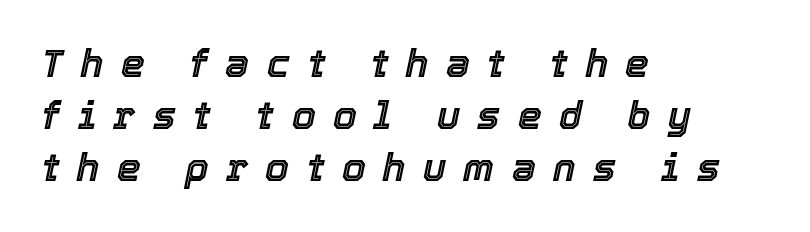
{"italic": "yes", "lean": "right", "slant_degrees": 12, "width": "normal", "x_height": "medium", "monospaced": "no", "underline": "no", "align": "left", "line_spacing": "normal", "line_spacing_ratio": 1.37, "letter_spacing": "wide", "letter_spacing_em": 0.46, "glyph_px": 38}
